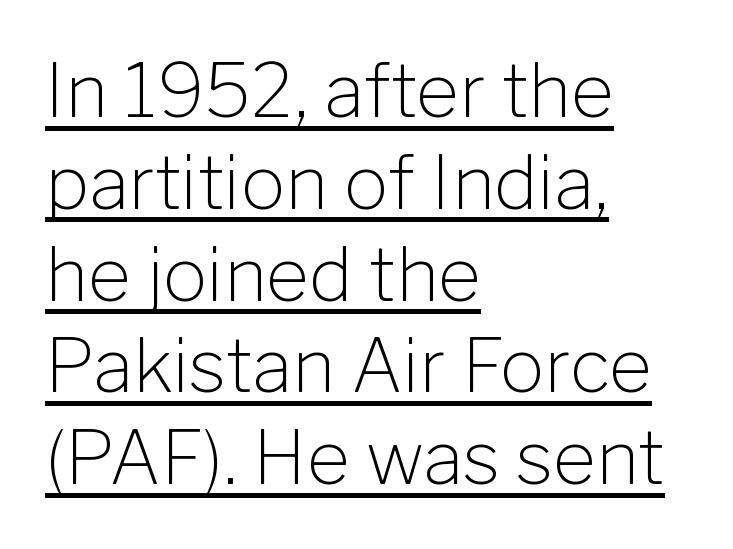
The weight would be labelled regular, book, light, or lighter still. These lines are rendered in a variable-pitch font. A sans-serif font was chosen for this passage. If you drew a line through each stem, it would be perfectly vertical. The gaps between neighbouring characters are ordinary and unremarkable.
